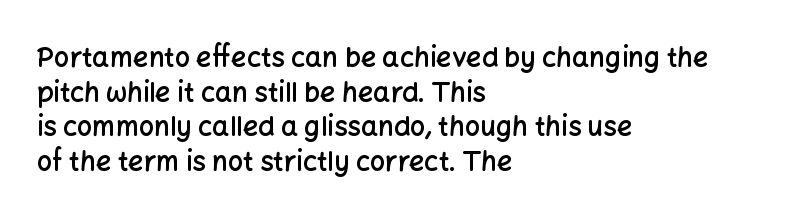
Set as a demibold, roughly 600 on the weight scale. The rendering anchors every line to the left-hand side. Tracking here is standard; glyphs follow each other at the usual distance. In terms of posture, this sample is upright. Each row of text sits above clean, open space.
